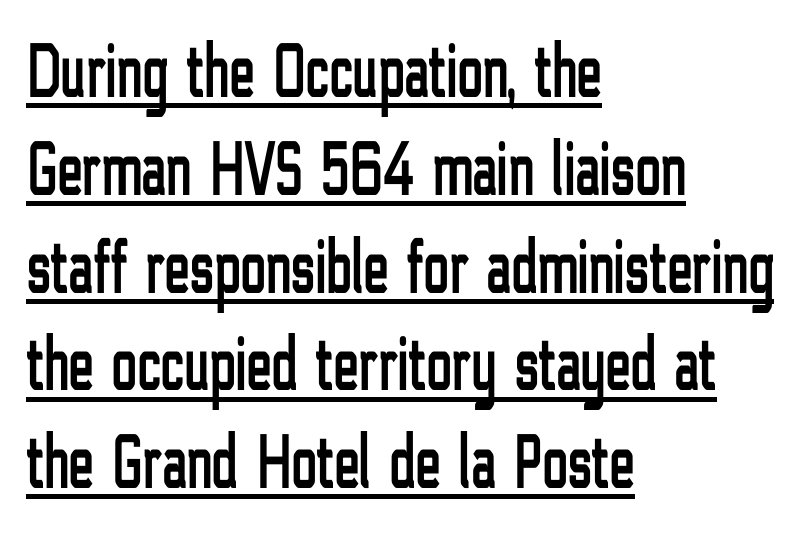
A student would call this left alignment; a typographer would say flush left, rag right. The typesetter has applied underlining to the passage shown. The rendering shows plain stroke endings on the letterforms — a sans-serif design. The letterforms sit shoulder to shoulder at normal distance. This block has exactly the height ordinary leading produces. This sample has the flowing, uneven cadence of proportional lettering.
